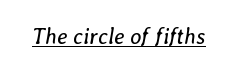
The letters sit at their default tracking, neither squeezed nor spread. Does a line run under the words? Yes, clearly. Heft: none added — not bold. Style check: oblique.
